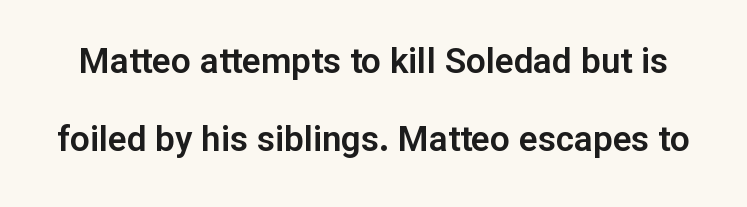
The space beneath each line is pristine and unruled. A typesetter would label this face a sans. Does the leading feel generous? Absolutely, it's lavish. You can tell it's not italic because the verticals are truly vertical. The rendering keeps characters at their native spacing.
